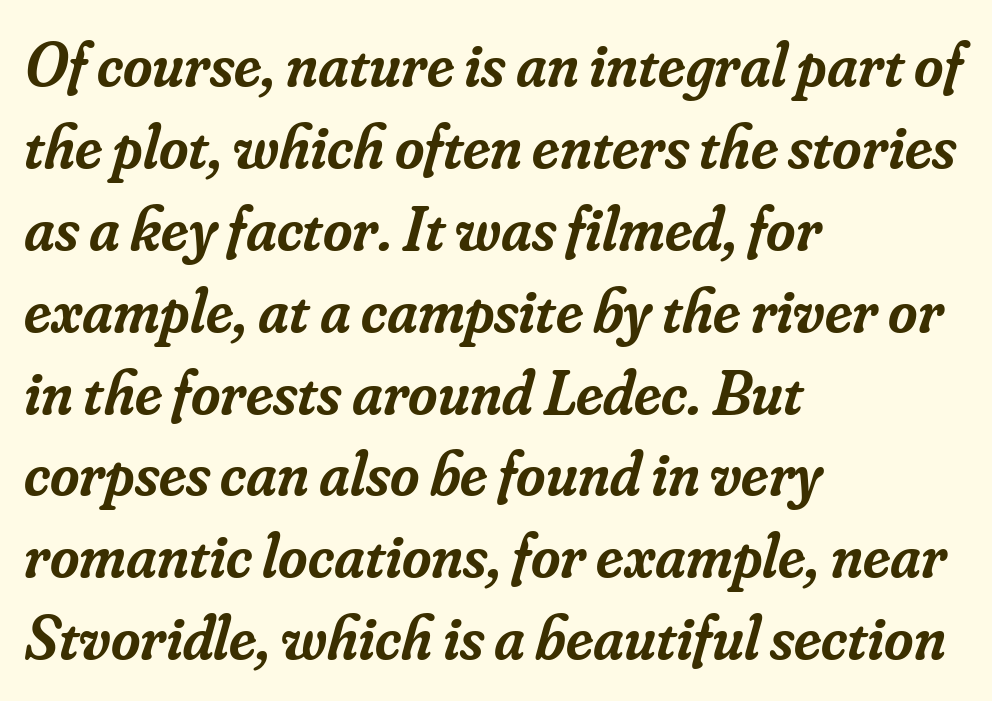
Q: Is the text bold? A: Semi-bold.
Q: Is the text italic (slanted)? A: Yes, it leans right by about 16 degrees.
Q: Is the typeface a serif or a sans-serif typeface? A: Serif.
Q: Is the text underlined? A: No.
Q: How is the paragraph aligned? A: Left-aligned.
Q: Is the spacing between letters normal or unusually wide? A: Normal.
Q: Is the spacing between lines tight, normal or loose? A: Normal.
Q: Width (condensed, normal, or wide)? A: Normal.
Q: Stroke contrast? A: Low.
Q: x-height? A: Small.
Q: Monospaced? A: No.
